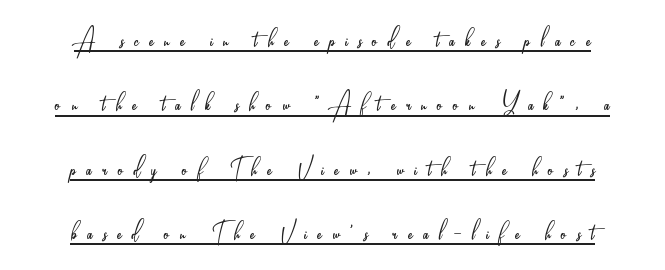
The image shows 32 px light, condensed sans-serif type; set centered, loose line spacing (2.01x), unusually wide letter spacing (+0.33 em), underlined; low stroke contrast and a small x-height.
